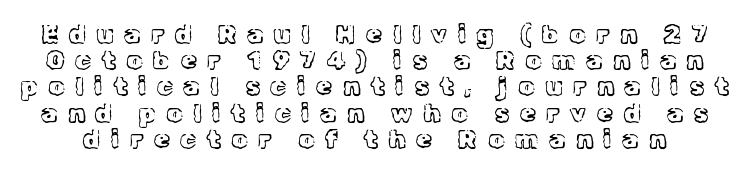
This sample trades vertical openness for compactness between lines. Style check: upright. Letters have the restrained weight of plain body copy at most. Honestly, there is no underline to notice here at all. The type is letterspaced generously, with wide tracking.
